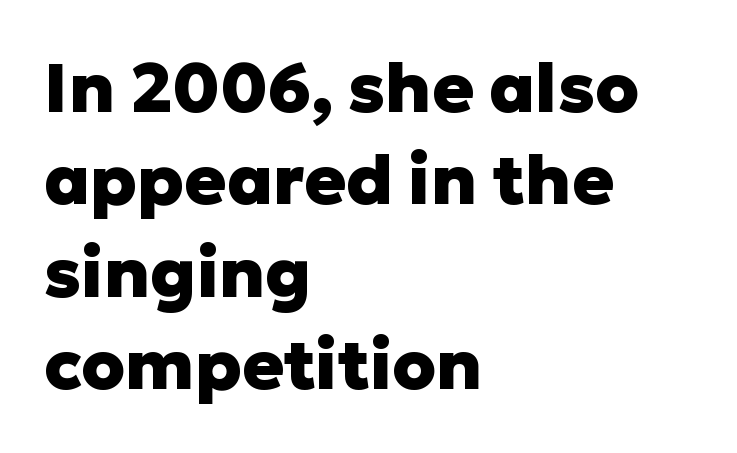
The image shows 69 px heavy sans-serif type, upright; set left-aligned, normal line spacing (1.34x), normal letter spacing, not underlined; low stroke contrast and a medium x-height.
